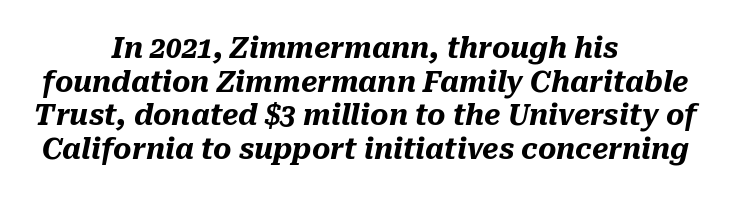
The horizontal fit of the characters is conventional and even. Unmarked baselines from the first word to the last. Note the varied advance widths — an 'i' is clearly narrower than an 'm'. Italic? Definitely — the glyphs are oblique. Students, this is bold: see how much ink each stroke carries. The typesetter chose a symmetrical, centered arrangement here.
